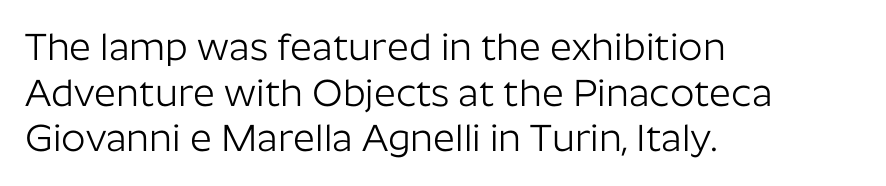
The image shows 38 px light sans-serif type, upright; set left-aligned, line spacing 1.2x, normal letter spacing, not underlined; low stroke contrast and a medium x-height.
